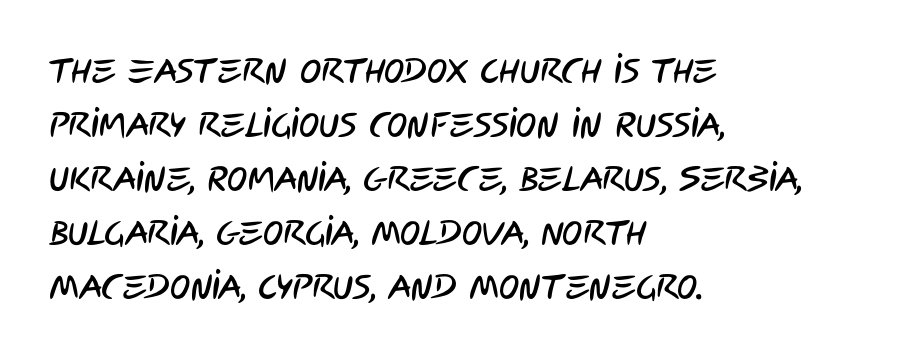
Q: Is the typeface a serif or a sans-serif typeface? A: Sans-serif.
Q: Is the text underlined? A: No.
Q: How is the paragraph aligned? A: Left-aligned.
Q: Is the spacing between letters normal or unusually wide? A: Normal.
Q: Is the spacing between lines tight, normal or loose? A: Normal.
Q: Width (condensed, normal, or wide)? A: Condensed.
Q: Stroke contrast? A: Low.
Q: x-height? A: Large.
Q: Monospaced? A: No.
